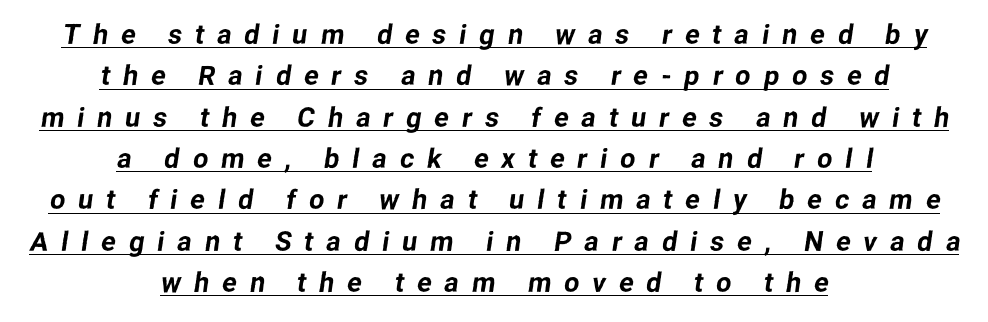
The tracking reads as deliberately expanded to a designer's eye. Caption: lettering with a line underneath. One-word summary of the alignment: center. Evenly set lines give the paragraph a standard silhouette.
